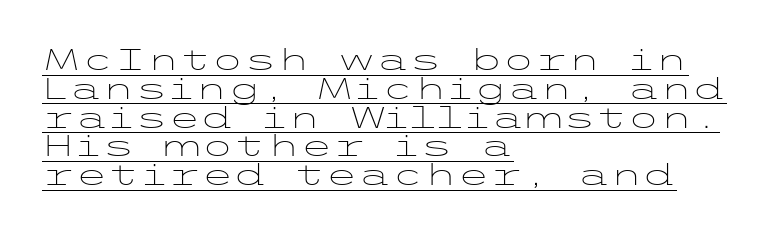
Q: Is the text bold? A: No.
Q: Is the text italic (slanted)? A: No, it is upright.
Q: Is the typeface a serif or a sans-serif typeface? A: Sans-serif.
Q: Is the text underlined? A: Yes.
Q: How is the paragraph aligned? A: Left-aligned.
Q: Is the spacing between letters normal or unusually wide? A: Normal.
Q: Is the spacing between lines tight, normal or loose? A: Tight.
Q: Width (condensed, normal, or wide)? A: Wide.
Q: Stroke contrast? A: Low.
Q: x-height? A: Medium.
